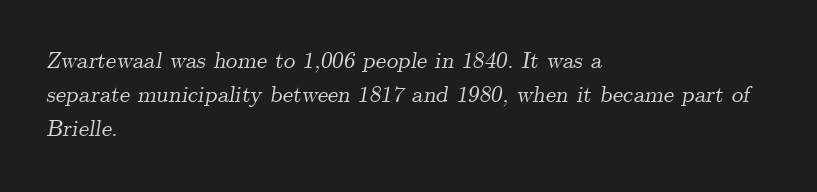
The image shows 23 px text type, italic (leaning right); set left-aligned, normal line spacing (1.48x), normal letter spacing, not underlined.
